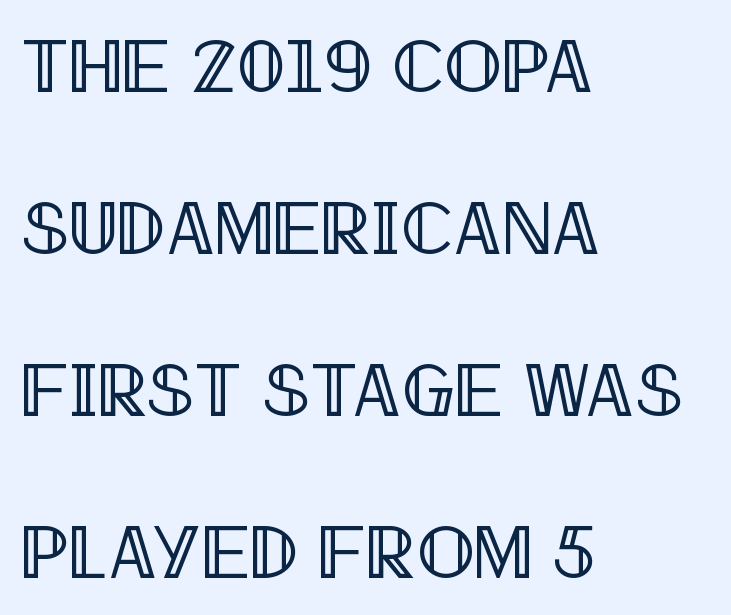
Q: Is the text italic (slanted)? A: No, it is upright.
Q: Is the text underlined? A: No.
Q: How is the paragraph aligned? A: Left-aligned.
Q: Is the spacing between letters normal or unusually wide? A: Normal.
Q: Is the spacing between lines tight, normal or loose? A: Loose.
Q: Width (condensed, normal, or wide)? A: Condensed.
Q: x-height? A: Large.
Q: Monospaced? A: No.
